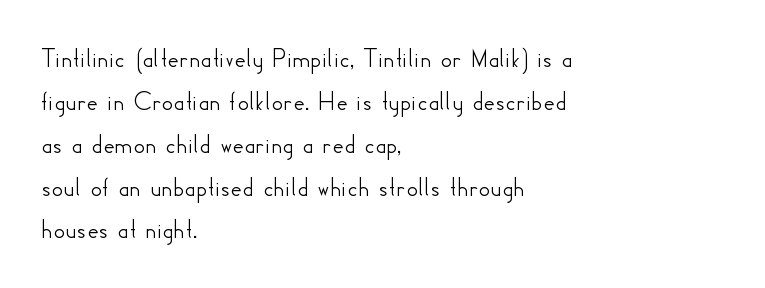
Spacing verdict: proportional, widths tailored to each character. Upright lettering throughout. Type style note: lacks serifs. In terms of leading, this rendering sits right in the middle. Compared with a centered layout, this one pins lines to the left instead.
